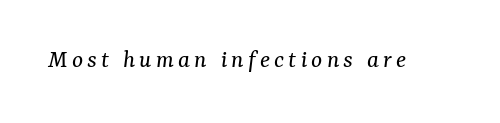
Q: Is the text bold? A: No.
Q: Is the text italic (slanted)? A: Yes, it leans right by about 7 degrees.
Q: Is the text underlined? A: No.
